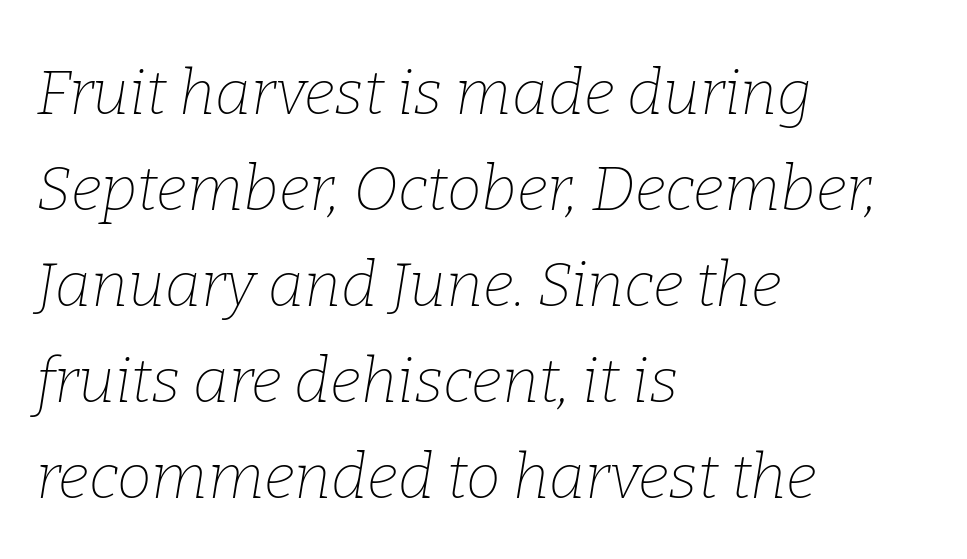
Beneath every word, the page is bare. Note the varied advance widths — an 'i' is clearly narrower than an 'm'. Old-style or modern, the face here clearly has serifs. Normally led — the rows are evenly, conventionally spaced. Bold? No — there's no thickening of the strokes.
